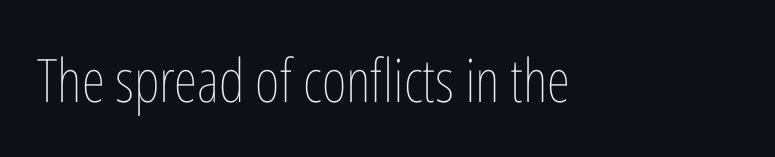
Counters stay open thanks to moderate or lighter strokes. The face used here is rendered with its standard letterfit. No italicization has been applied; the sample stays upright. Looks like regular typesetting: each glyph gets only the width it needs.
